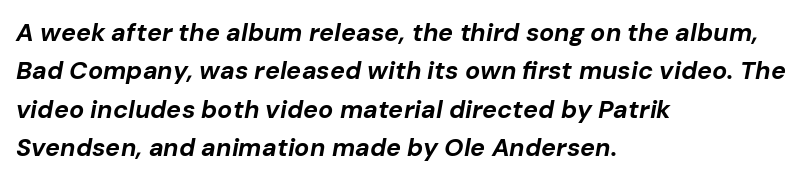
{"italic": "yes", "lean": "right", "slant_degrees": 10, "bold": "yes", "underline": "no", "align": "left", "line_spacing": "normal", "line_spacing_ratio": 1.54, "letter_spacing": "normal", "letter_spacing_em": 0.0, "glyph_px": 25}
